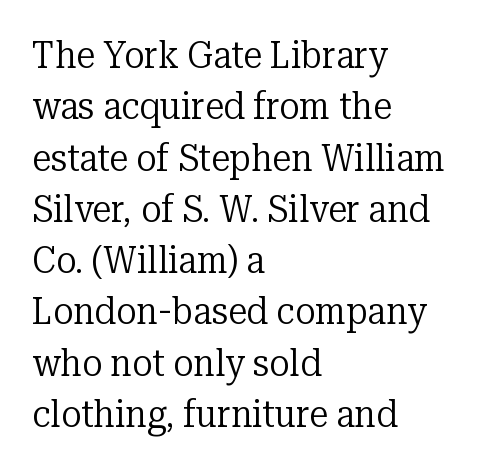
Characters remain perfectly vertical along every line. Leading: standard. The lines are quadded left. The face used here is seriffed, in the tradition of book romans.
